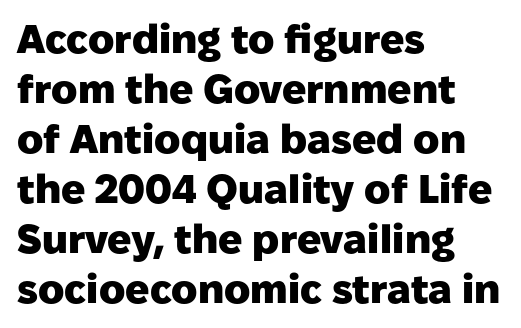
Q: Is the text bold? A: Yes.
Q: Is the text italic (slanted)? A: No, it is upright.
Q: Is the typeface a serif or a sans-serif typeface? A: Sans-serif.
Q: Is the text underlined? A: No.
Q: How is the paragraph aligned? A: Left-aligned.
Q: Is the spacing between letters normal or unusually wide? A: Normal.
Q: Is the spacing between lines tight, normal or loose? A: Normal.
Q: Width (condensed, normal, or wide)? A: Normal.
Q: Stroke contrast? A: Low.
Q: x-height? A: Medium.
Q: Monospaced? A: No.
